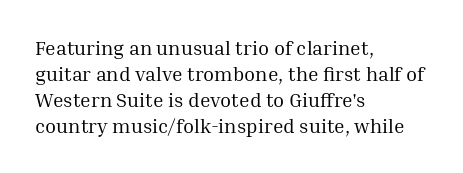
{"italic": "no", "bold": "no", "underline": "no", "align": "left", "line_spacing": "normal", "line_spacing_ratio": 1.3, "letter_spacing": "normal", "letter_spacing_em": 0.0, "glyph_px": 20}
